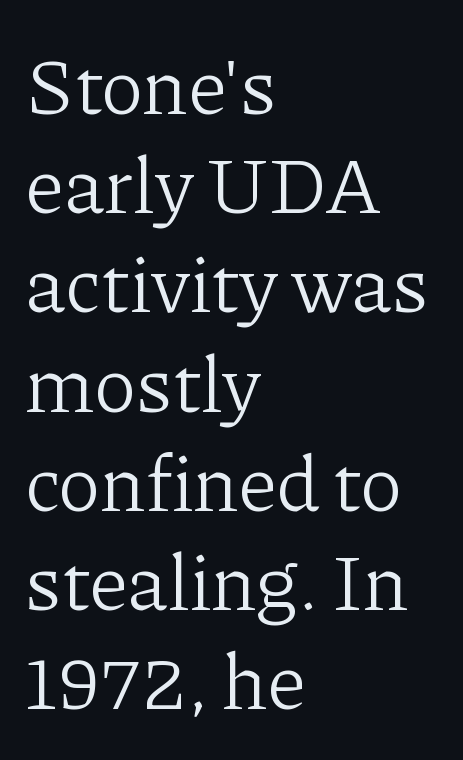
{"serif": "yes", "italic": "no", "bold": "no", "weight": "light", "width": "normal", "stroke_contrast": "low", "x_height": "medium", "monospaced": "no", "underline": "no", "align": "left", "line_spacing_ratio": 1.24, "letter_spacing": "normal", "letter_spacing_em": 0.0, "glyph_px": 80}
